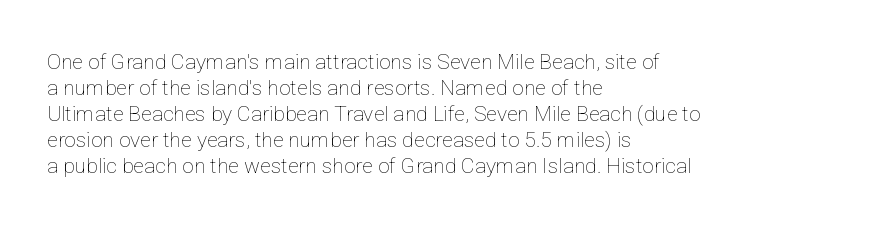
Q: Is the text bold? A: No.
Q: Is the text italic (slanted)? A: No, it is upright.
Q: Is the text underlined? A: No.
Q: How is the paragraph aligned? A: Left-aligned.
Q: Is the spacing between letters normal or unusually wide? A: Normal.
